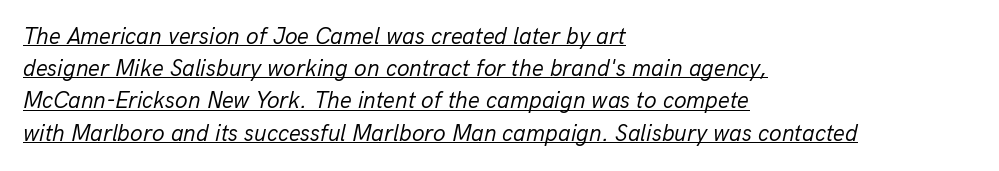
Q: Is the text bold? A: No.
Q: Is the text italic (slanted)? A: Yes, it leans right by about 13 degrees.
Q: Is the text underlined? A: Yes.
Q: How is the paragraph aligned? A: Left-aligned.
Q: Is the spacing between letters normal or unusually wide? A: Normal.
Q: Is the spacing between lines tight, normal or loose? A: Normal.
